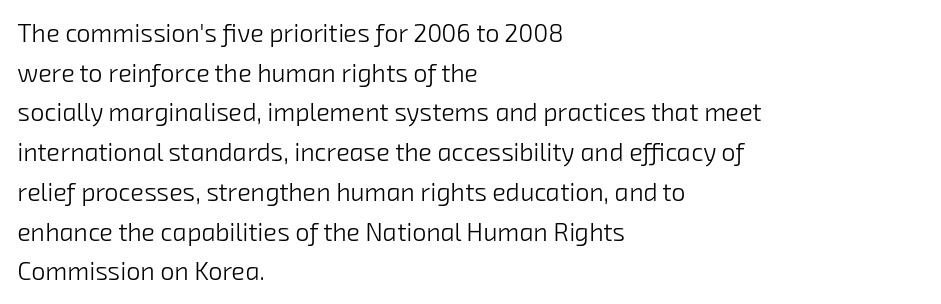
{"bold": "no", "underline": "no", "align": "left", "line_spacing": "normal", "line_spacing_ratio": 1.59, "letter_spacing": "normal", "letter_spacing_em": 0.0, "glyph_px": 25}
